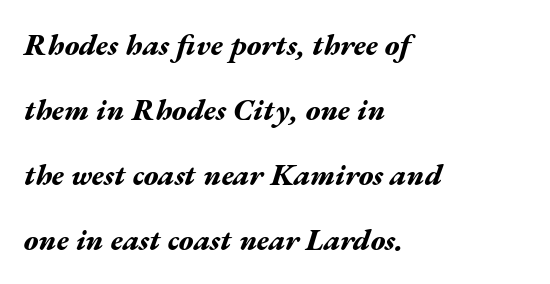
I'd describe the lettering as bold — thick and assertive. The typesetter chose a ragged-right arrangement here. Type without underlining. Note the varied advance widths — an 'i' is clearly narrower than an 'm'. Designer's note — italics engaged.
